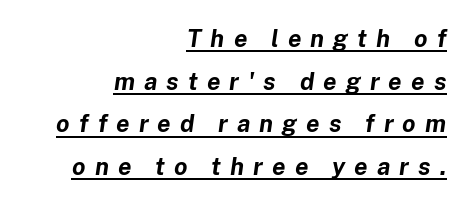
{"italic": "yes", "lean": "right", "slant_degrees": 8, "bold": "yes", "underline": "yes", "align": "right", "line_spacing_ratio": 1.78, "letter_spacing": "wide", "letter_spacing_em": 0.38, "glyph_px": 24}
